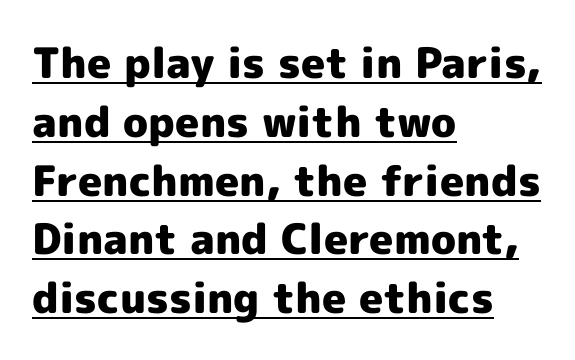
Q: Is the text bold? A: Yes.
Q: Is the text italic (slanted)? A: No, it is upright.
Q: Is the typeface a serif or a sans-serif typeface? A: Sans-serif.
Q: Is the text underlined? A: Yes.
Q: How is the paragraph aligned? A: Left-aligned.
Q: Is the spacing between letters normal or unusually wide? A: Normal.
Q: Is the spacing between lines tight, normal or loose? A: Normal.
Q: Width (condensed, normal, or wide)? A: Normal.
Q: x-height? A: Medium.
Q: Monospaced? A: No.
